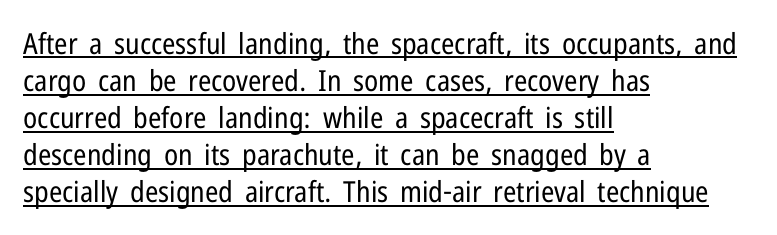
Varying glyph widths throughout — classic text-font behaviour. Is the letter spacing exaggerated? No — it looks like the ordinary default. The face used here is a sans, in the tradition of grotesques and geometrics. This is not heavy type; no bold has been used. Leading matches the norm, producing a regular column.
